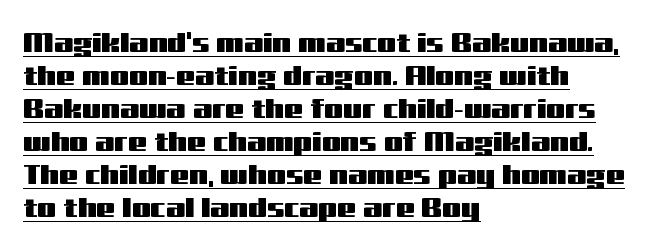
If you drew a ruler down the left edge, every line would touch it. The font's upright variant was chosen for this text. A baseline rule has been typeset under these characters. These lines keep a tight, regular rhythm from letter to letter.
